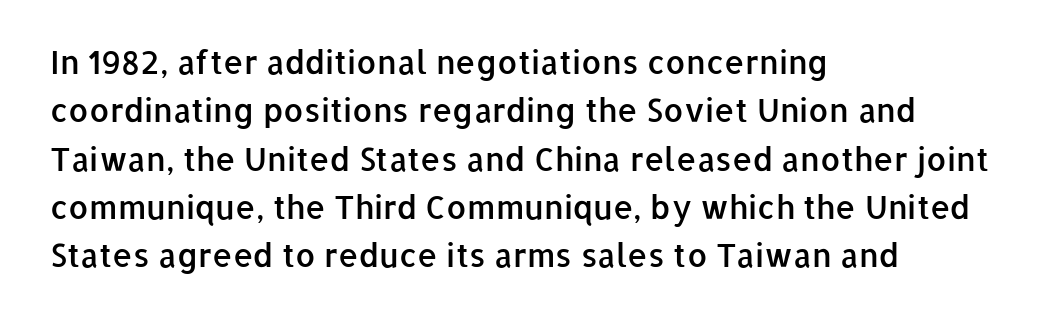
{"serif": "no", "italic": "no", "bold": "semi", "weight": "semibold", "width": "normal", "stroke_contrast": "low", "x_height": "medium", "monospaced": "no", "underline": "no", "align": "left", "line_spacing": "normal", "line_spacing_ratio": 1.51, "letter_spacing": "normal", "letter_spacing_em": 0.0, "glyph_px": 32}
